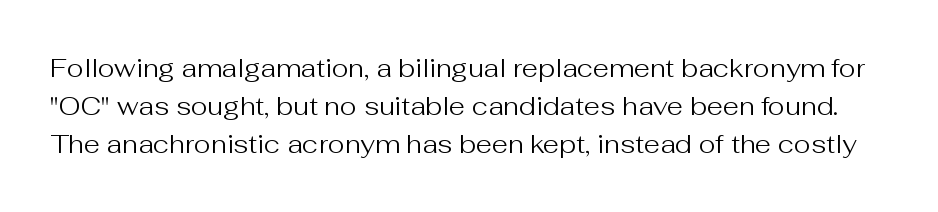
The image shows 26 px text type, upright; set normal line spacing (1.47x), normal letter spacing, not underlined.
